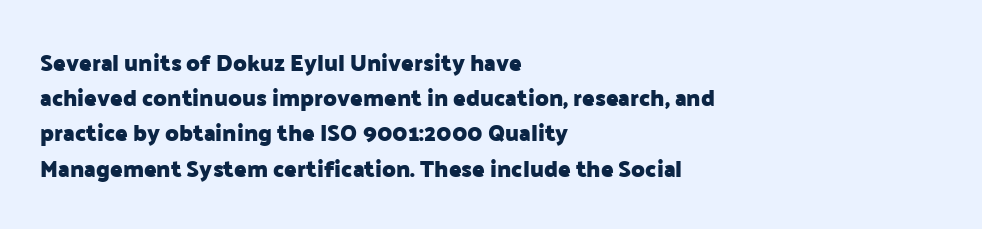
{"italic": "no", "bold": "yes", "underline": "no", "align": "left", "line_spacing": "normal", "line_spacing_ratio": 1.53, "letter_spacing": "normal", "letter_spacing_em": 0.0, "glyph_px": 23}
